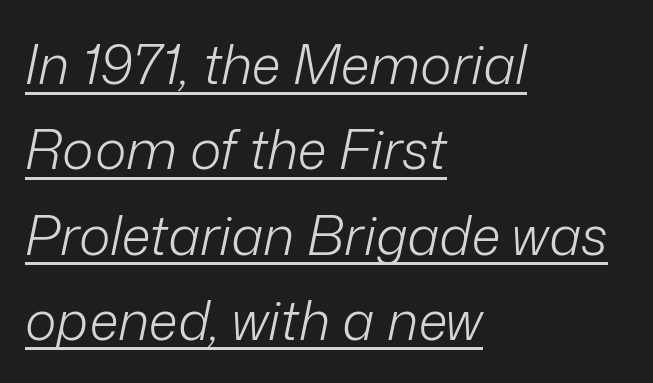
Q: Is the text bold? A: No.
Q: Is the text italic (slanted)? A: Yes, it leans right by about 12 degrees.
Q: Is the text underlined? A: Yes.
Q: How is the paragraph aligned? A: Left-aligned.
Q: Is the spacing between letters normal or unusually wide? A: Normal.
Q: Is the spacing between lines tight, normal or loose? A: Normal.
Q: Width (condensed, normal, or wide)? A: Normal.
Q: Stroke contrast? A: Low.
Q: x-height? A: Medium.
Q: Monospaced? A: No.
